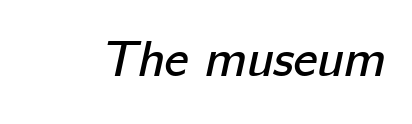
Q: Is the text italic (slanted)? A: Yes, it leans right by about 12 degrees.
Q: Is the text underlined? A: No.
Q: Is the spacing between letters normal or unusually wide? A: Normal.
Q: Width (condensed, normal, or wide)? A: Normal.
Q: Stroke contrast? A: Low.
Q: x-height? A: Medium.
Q: Monospaced? A: No.
